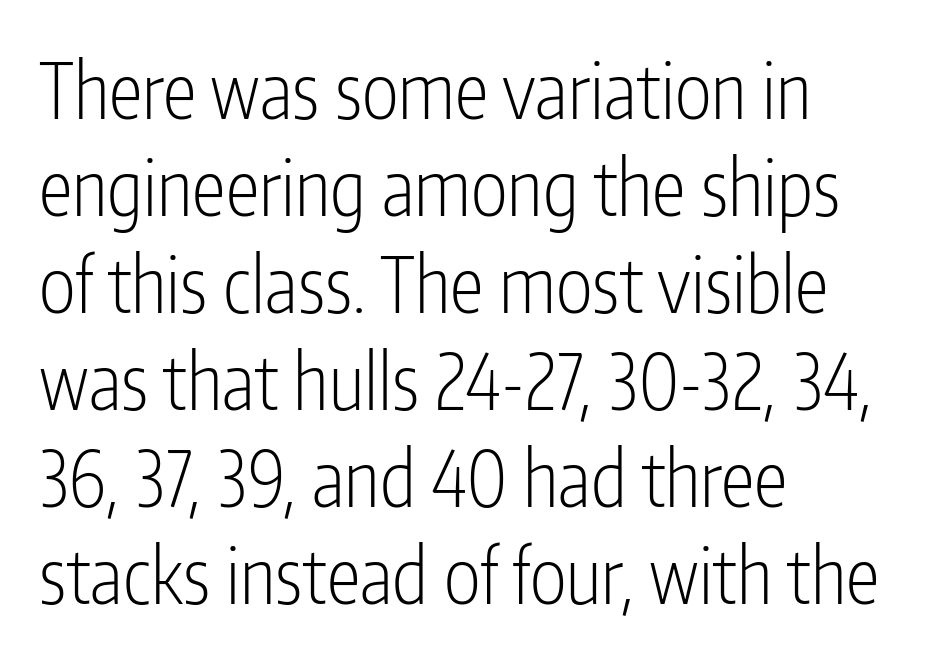
The image shows 77 px light, condensed sans-serif type, upright; set left-aligned, normal line spacing (1.26x), normal letter spacing, not underlined; low stroke contrast and a medium x-height.
